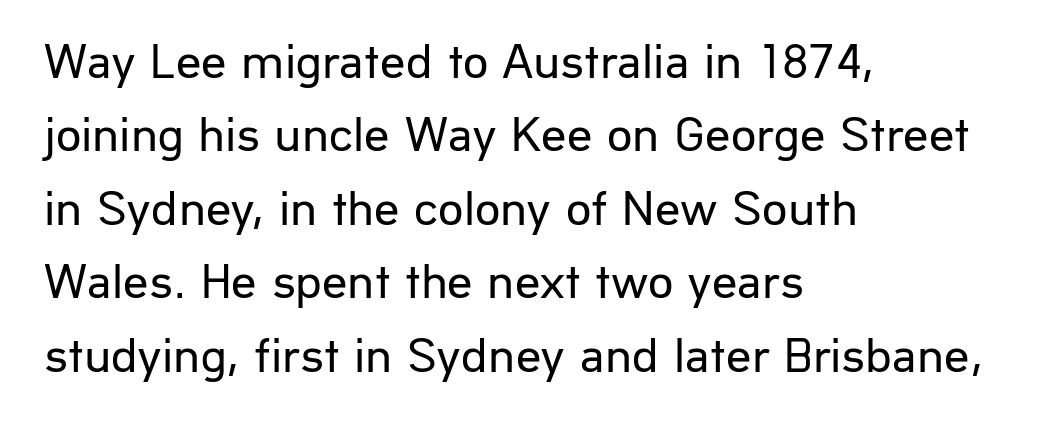
{"serif": "no", "italic": "no", "bold": "no", "weight": "regular", "width": "normal", "stroke_contrast": "low", "x_height": "medium", "monospaced": "no", "underline": "no", "align": "left", "line_spacing": "normal", "line_spacing_ratio": 1.47, "letter_spacing": "normal", "letter_spacing_em": 0.0, "glyph_px": 50}
